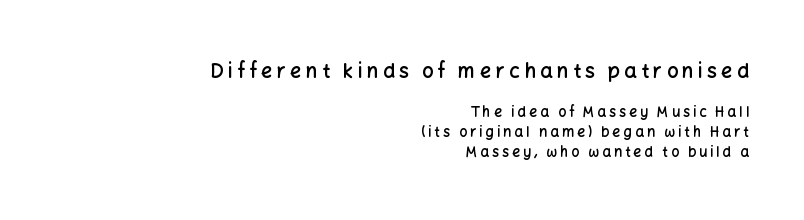
{"italic": "no", "bold": "semi", "underline": "no", "align": "right", "line_spacing": "normal", "line_spacing_ratio": 1.43, "letter_spacing": "wide", "letter_spacing_em": 0.21, "larger_block": "first", "size_ratio": 1.43, "glyph_px": 20}
